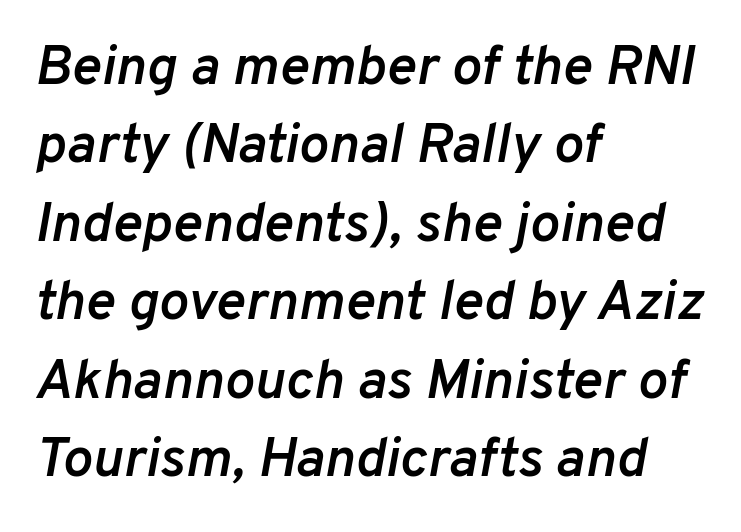
Q: Is the text bold? A: Semi-bold.
Q: Is the text italic (slanted)? A: Yes, it leans right by about 10 degrees.
Q: Is the text underlined? A: No.
Q: How is the paragraph aligned? A: Left-aligned.
Q: Is the spacing between letters normal or unusually wide? A: Normal.
Q: Is the spacing between lines tight, normal or loose? A: Normal.
Q: Width (condensed, normal, or wide)? A: Normal.
Q: Stroke contrast? A: Low.
Q: x-height? A: Medium.
Q: Monospaced? A: No.
